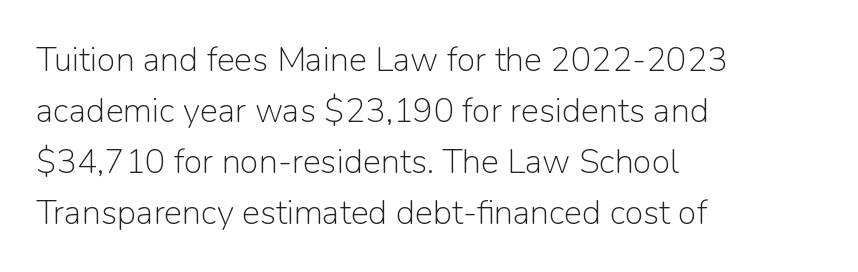
{"serif": "no", "italic": "no", "bold": "no", "weight": "light", "width": "normal", "stroke_contrast": "low", "x_height": "medium", "monospaced": "no", "underline": "no", "align": "left", "line_spacing": "normal", "line_spacing_ratio": 1.5, "letter_spacing": "normal", "letter_spacing_em": 0.0, "glyph_px": 34}
